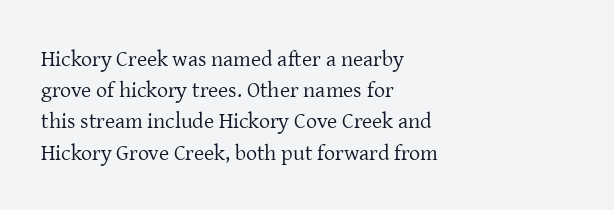
The image shows 22 px text type, upright; set left-aligned, normal line spacing (1.42x), normal letter spacing, not underlined.
